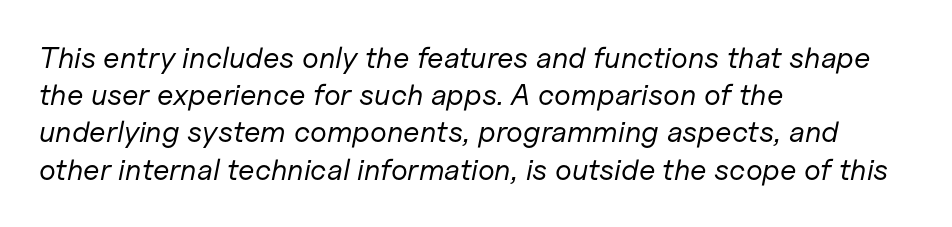
{"italic": "yes", "lean": "right", "slant_degrees": 11, "bold": "no", "weight": "regular", "width": "normal", "stroke_contrast": "low", "x_height": "medium", "monospaced": "no", "underline": "no", "align": "left", "line_spacing_ratio": 1.24, "letter_spacing": "normal", "letter_spacing_em": 0.0, "glyph_px": 30}
